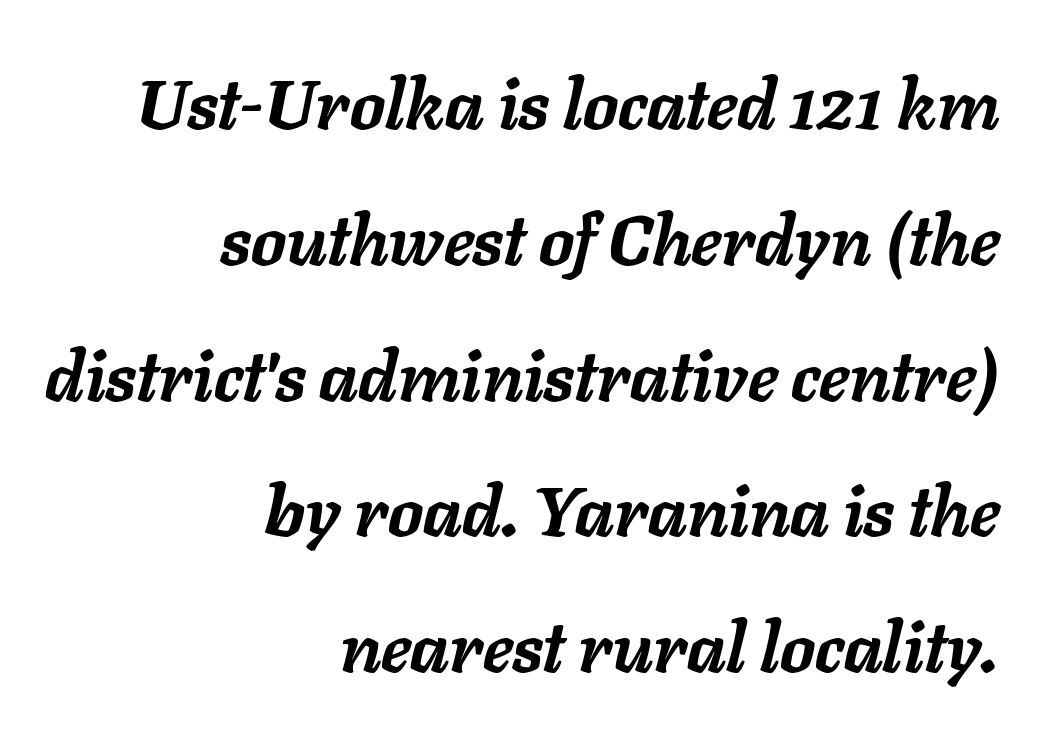
Does the copy run flush right? Yes — the right margin is perfectly even. Strokes here are thick enough to call this a true bold. Between one letter and the next there's only the usual sliver of space. Every character sits at an angle, as italics do. Baseline-to-baseline distance is far greater than the letter height.
